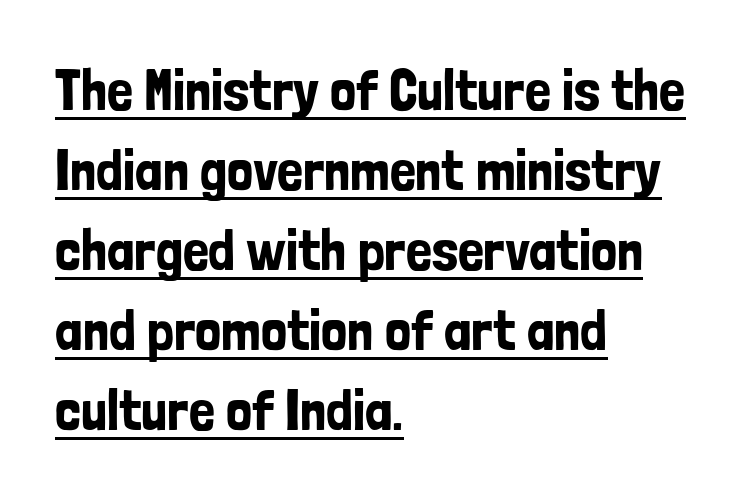
Inter-character spacing is left at the font's built-in metrics. The rendering uses natural spacing where letterforms have individual widths. Leading: standard. Compared with a centered layout, this one pins lines to the left instead. Do the letters lean? They stand straight.
